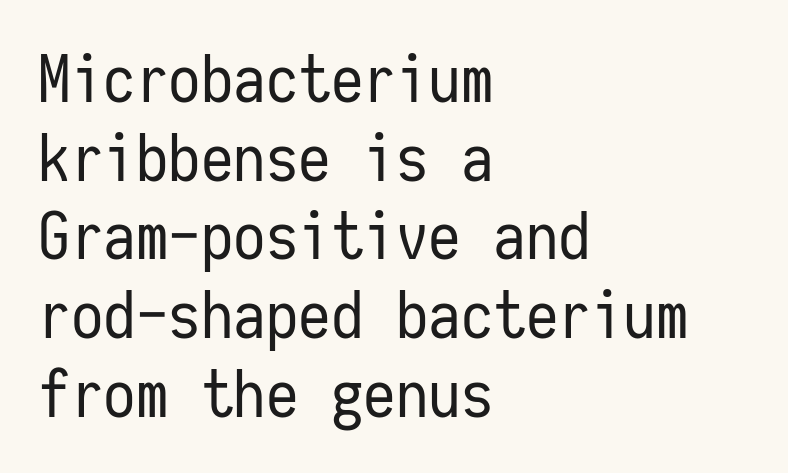
{"serif": "no", "italic": "no", "bold": "no", "weight": "regular", "width": "condensed", "stroke_contrast": "low", "x_height": "medium", "monospaced": "yes", "underline": "no", "align": "left", "line_spacing_ratio": 1.21, "letter_spacing": "normal", "letter_spacing_em": 0.0, "glyph_px": 65}
